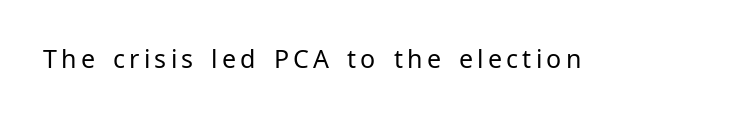
The type sits square on the baseline with zero lean. The strip under each line holds only bare page. Stroke thickness stays within the range of a standard reading face or lighter.
